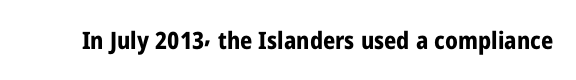
{"italic": "no", "bold": "yes", "underline": "no", "letter_spacing": "normal", "letter_spacing_em": 0.0, "glyph_px": 24}
